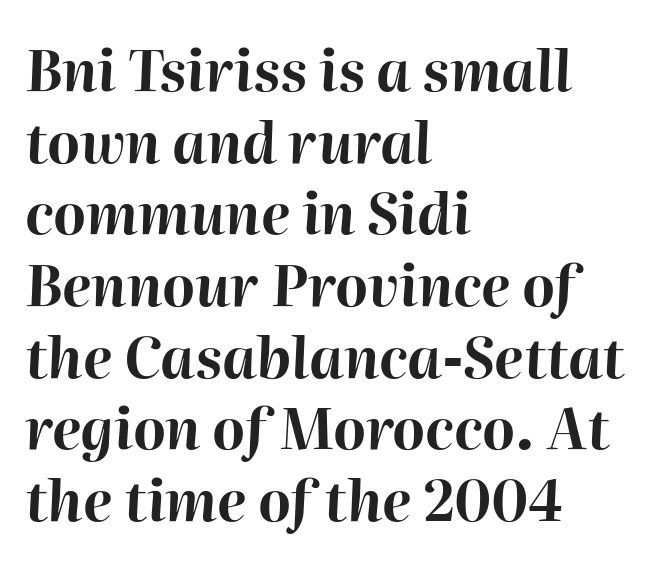
Q: Is the text bold? A: Yes.
Q: Is the text italic (slanted)? A: Yes, it leans right by about 2 degrees.
Q: Is the text underlined? A: No.
Q: How is the paragraph aligned? A: Left-aligned.
Q: Is the spacing between letters normal or unusually wide? A: Normal.
Q: Is the spacing between lines tight, normal or loose? A: Normal.
Q: Width (condensed, normal, or wide)? A: Normal.
Q: Stroke contrast? A: High.
Q: x-height? A: Medium.
Q: Monospaced? A: No.
